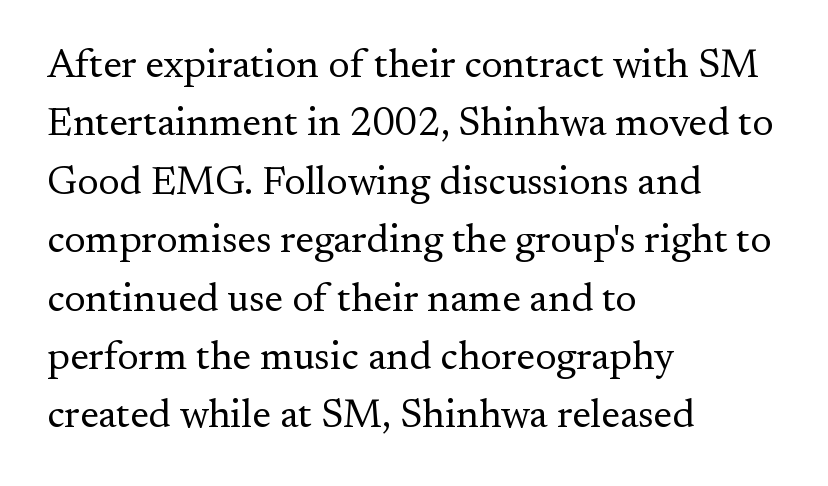
{"serif": "yes", "italic": "no", "bold": "no", "weight": "regular", "width": "normal", "stroke_contrast": "medium", "x_height": "small", "monospaced": "no", "underline": "no", "align": "left", "line_spacing": "normal", "line_spacing_ratio": 1.46, "letter_spacing": "normal", "letter_spacing_em": 0.0, "glyph_px": 40}
